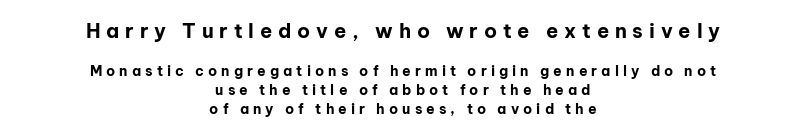
The image shows 20 px bold type, upright; set centered, normal line spacing (1.38x), unusually wide letter spacing (+0.29 em), not underlined; the first (top) block is 1.43x larger.
